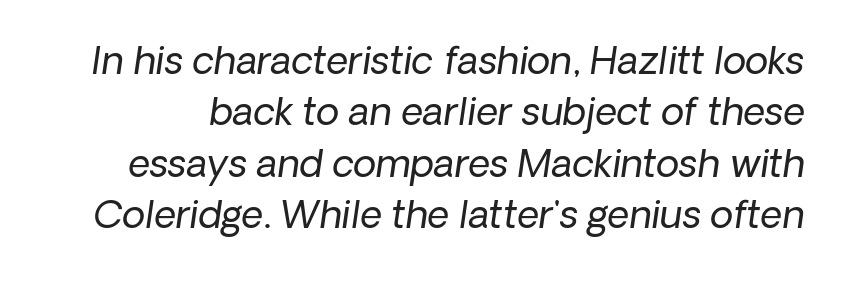
Q: Is the text bold? A: No.
Q: Is the text italic (slanted)? A: Yes, it leans right by about 8 degrees.
Q: Is the text underlined? A: No.
Q: Is the spacing between letters normal or unusually wide? A: Normal.
Q: Is the spacing between lines tight, normal or loose? A: Normal.
Q: Width (condensed, normal, or wide)? A: Normal.
Q: Stroke contrast? A: Low.
Q: x-height? A: Medium.
Q: Monospaced? A: No.
